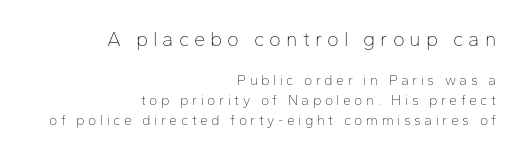
Character size in the leading block exceeds that of the trailing block. No extra ink here — the face is not bold. The words here are not underlined. Each word looks stretched out because of the extra space between its letters. Horizontal bands of white between lines are of average thickness.
